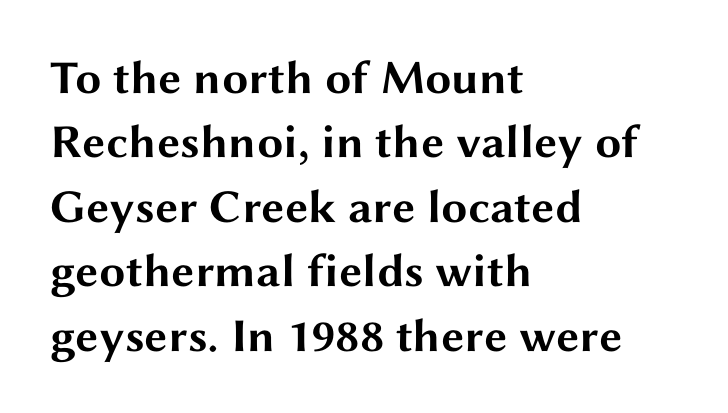
{"serif": "no", "italic": "no", "bold": "yes", "weight": "bold", "width": "wide", "stroke_contrast": "medium", "x_height": "medium", "monospaced": "no", "underline": "no", "align": "left", "line_spacing": "normal", "line_spacing_ratio": 1.37, "letter_spacing": "normal", "letter_spacing_em": 0.0, "glyph_px": 47}
